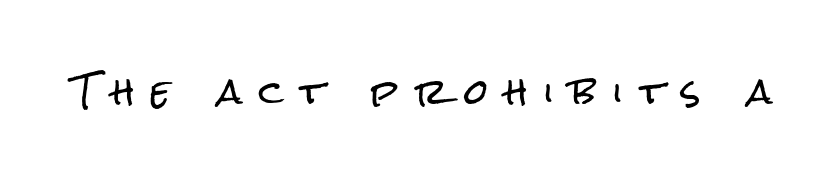
The image shows 34 px condensed sans-serif type, upright; set unusually wide letter spacing (+0.49 em), not underlined; low stroke contrast and a medium x-height.
